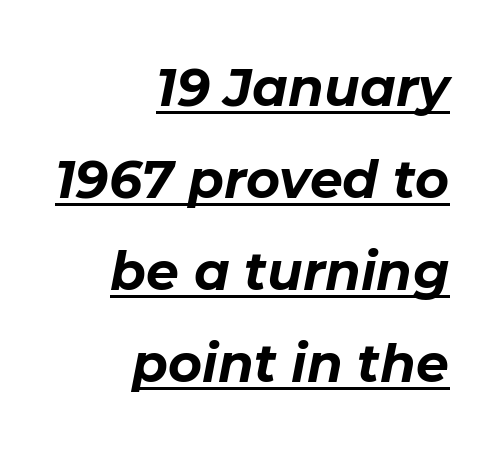
These characters rest on top of a visible drawn line. The ragged edge is on the left, which tells us the setting is flush right. A typesetter would call this zero additional tracking. Is this a fixed-width face? No — the glyphs have proportional, varying widths.
